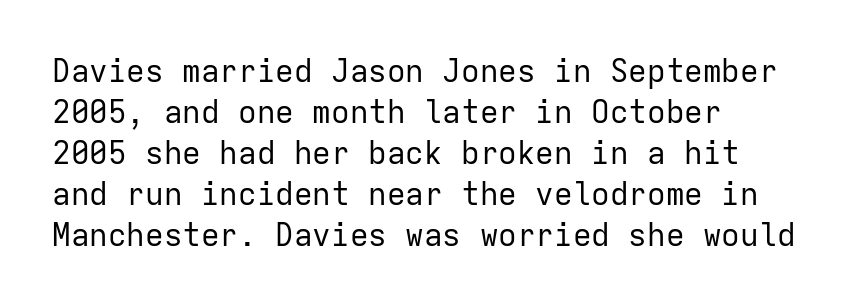
{"serif": "no", "italic": "no", "bold": "no", "weight": "regular", "width": "normal", "stroke_contrast": "low", "x_height": "medium", "monospaced": "yes", "underline": "no", "align": "left", "line_spacing": "normal", "line_spacing_ratio": 1.32, "letter_spacing": "normal", "letter_spacing_em": 0.0, "glyph_px": 31}
